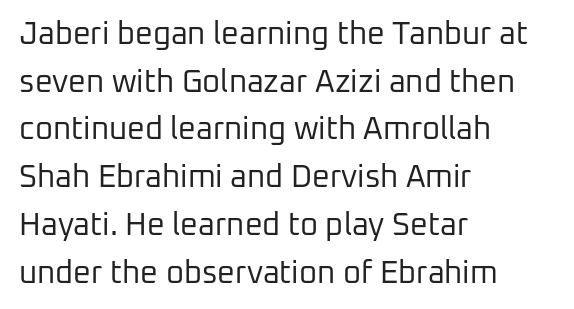
The image shows 31 px regular-weight sans-serif type, upright; set left-aligned, normal line spacing (1.54x), normal letter spacing, not underlined; low stroke contrast and a medium x-height.
